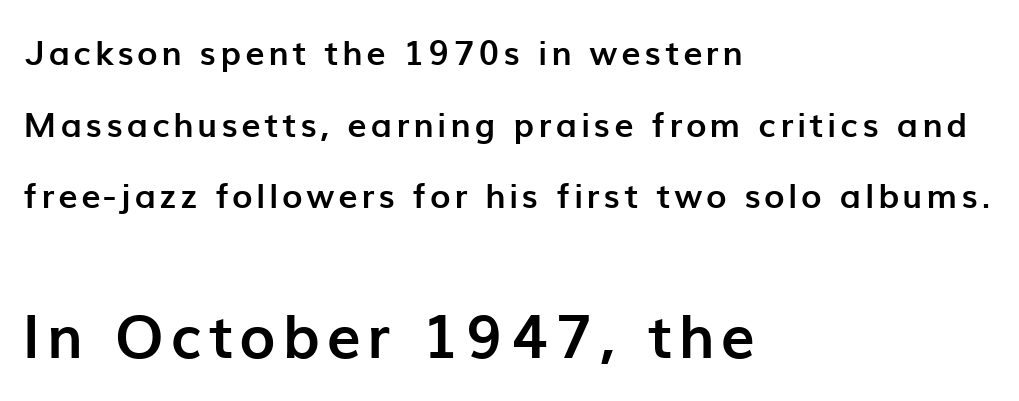
Q: Is the text bold? A: Yes.
Q: Is the text italic (slanted)? A: No, it is upright.
Q: Is the typeface a serif or a sans-serif typeface? A: Sans-serif.
Q: Is the text underlined? A: No.
Q: How is the paragraph aligned? A: Left-aligned.
Q: Is the spacing between lines tight, normal or loose? A: Loose.
Q: Which block of text is set in a larger size, the first (top) or the second (bottom)? A: The second (bottom) one.
Q: Width (condensed, normal, or wide)? A: Normal.
Q: Stroke contrast? A: Low.
Q: x-height? A: Medium.
Q: Monospaced? A: No.
